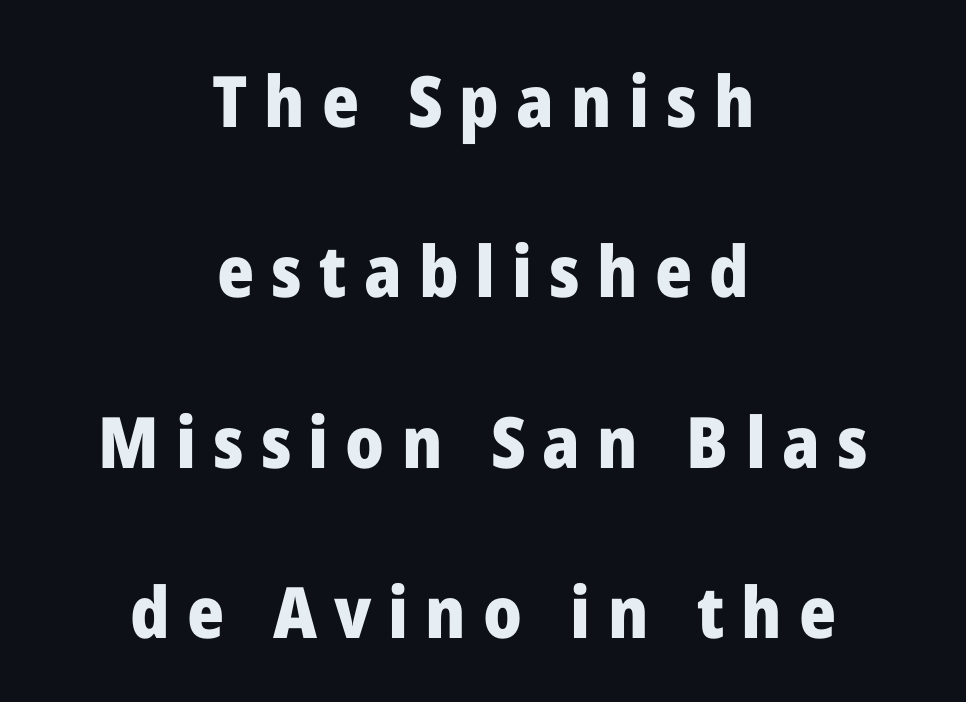
The image shows 71 px heavy sans-serif type, upright; set centered, loose line spacing (2.4x), unusually wide letter spacing (+0.24 em), not underlined; low stroke contrast and a medium x-height.
